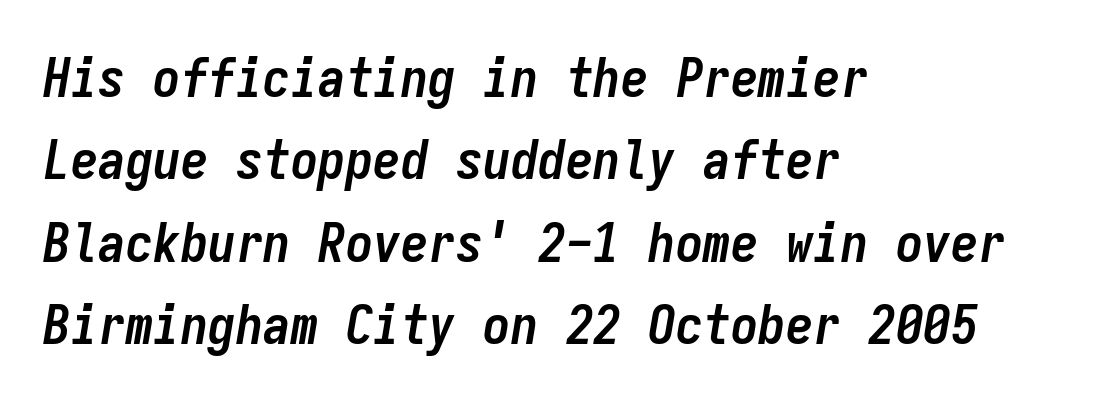
{"italic": "yes", "lean": "right", "slant_degrees": 9, "bold": "yes", "weight": "semibold", "width": "condensed", "stroke_contrast": "low", "x_height": "medium", "monospaced": "yes", "underline": "no", "align": "left", "line_spacing": "normal", "line_spacing_ratio": 1.5, "letter_spacing": "normal", "letter_spacing_em": 0.0, "glyph_px": 55}
